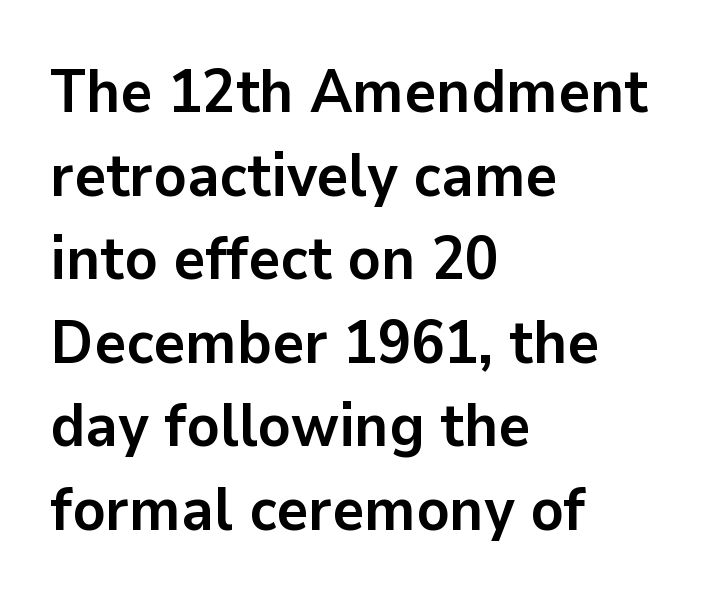
{"serif": "no", "italic": "no", "bold": "yes", "weight": "semibold", "width": "normal", "stroke_contrast": "low", "x_height": "medium", "monospaced": "no", "underline": "no", "align": "left", "line_spacing": "normal", "line_spacing_ratio": 1.37, "letter_spacing": "normal", "letter_spacing_em": 0.0, "glyph_px": 61}
